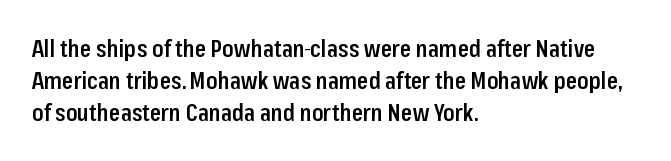
The image shows 23 px text type, upright; set left-aligned, normal line spacing (1.4x), normal letter spacing, not underlined.
